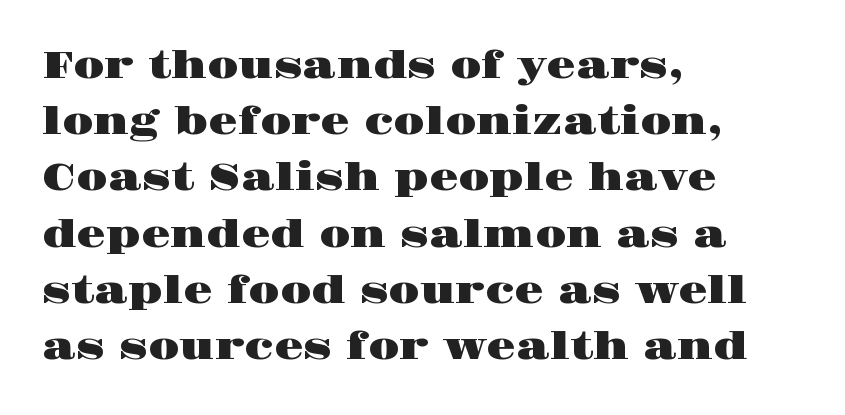
Q: Is the text italic (slanted)? A: No, it is upright.
Q: Is the typeface a serif or a sans-serif typeface? A: Serif.
Q: Is the text underlined? A: No.
Q: How is the paragraph aligned? A: Left-aligned.
Q: Is the spacing between letters normal or unusually wide? A: Normal.
Q: Is the spacing between lines tight, normal or loose? A: Normal.
Q: Width (condensed, normal, or wide)? A: Wide.
Q: Stroke contrast? A: High.
Q: x-height? A: Large.
Q: Monospaced? A: No.
